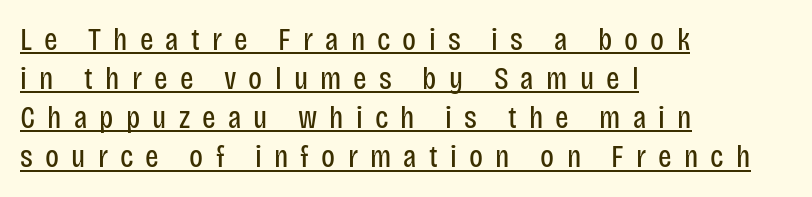
Compared with undecorated copy, this sample adds a rule below the words. Posture: vertical. Each letter keeps its own natural width here, so spacing adapts to shape. Letters have the restrained weight of plain body copy at most. Caption: expanded tracking, letters set apart. Type style note: lacks serifs.
